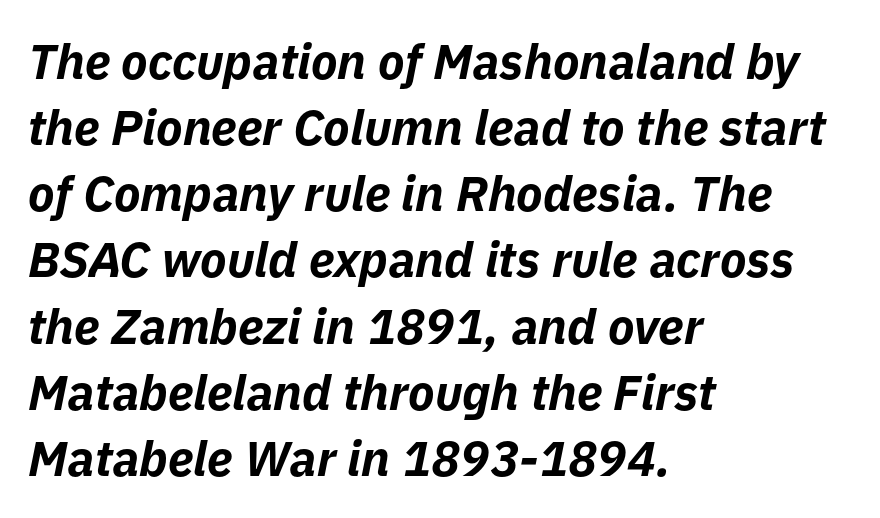
The image shows 49 px bold type, italic (leaning right); set left-aligned, normal line spacing (1.35x), normal letter spacing, not underlined; low stroke contrast and a medium x-height.
